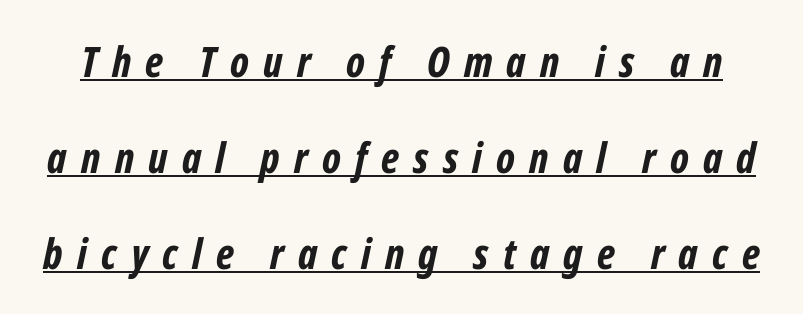
The image shows 42 px bold, condensed type, italic (leaning right); set loose line spacing (2.28x), unusually wide letter spacing (+0.34 em), underlined; low stroke contrast and a medium x-height.
